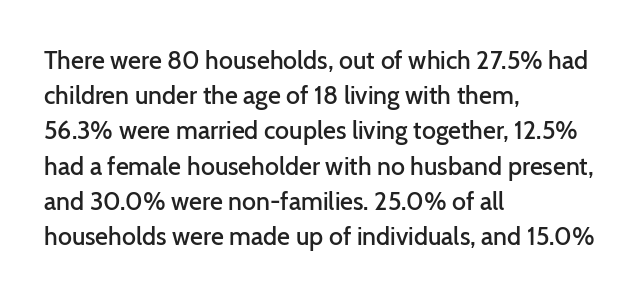
{"italic": "no", "bold": "semi", "underline": "no", "align": "left", "line_spacing": "normal", "line_spacing_ratio": 1.41, "letter_spacing": "normal", "letter_spacing_em": 0.0, "glyph_px": 25}
